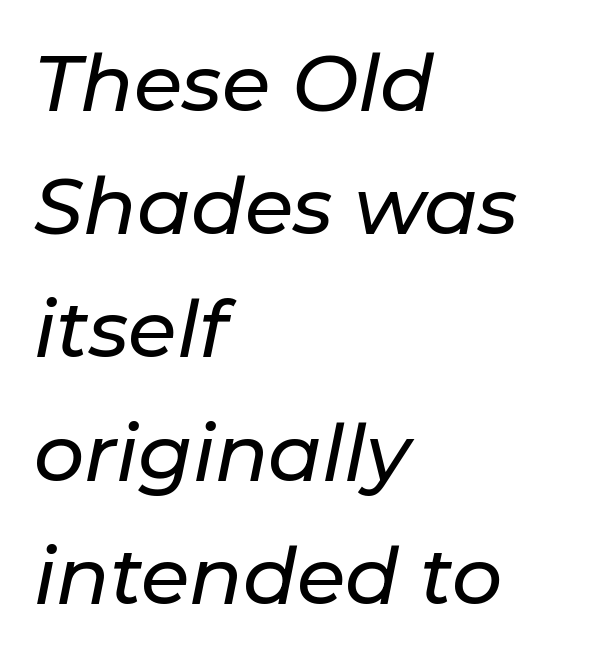
The image shows 79 px text type, italic (leaning right); set left-aligned, normal line spacing (1.56x), normal letter spacing, not underlined; low stroke contrast and a medium x-height.
